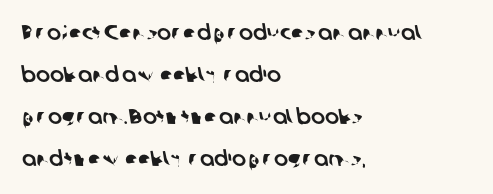
{"underline": "no", "align": "left", "line_spacing": "loose", "line_spacing_ratio": 2.0, "letter_spacing": "normal", "letter_spacing_em": 0.0, "glyph_px": 21}
